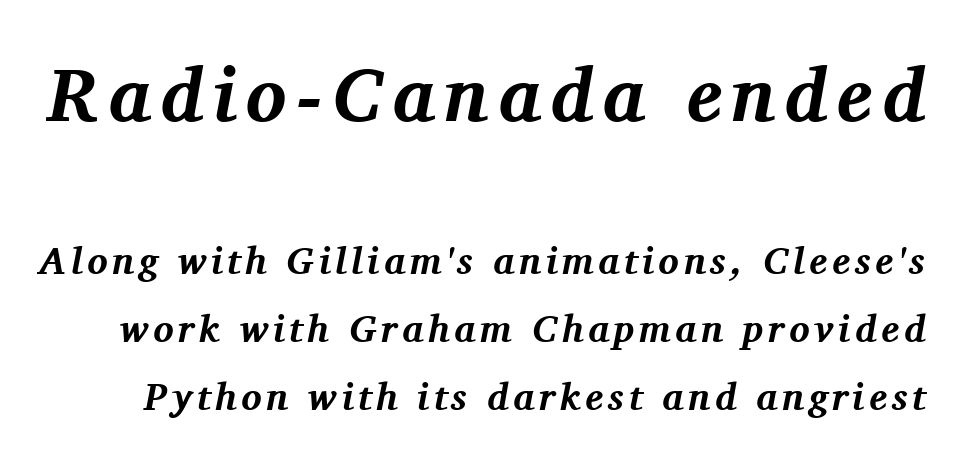
{"serif": "yes", "italic": "yes", "lean": "right", "slant_degrees": 11, "bold": "yes", "weight": "bold", "width": "normal", "stroke_contrast": "medium", "x_height": "medium", "monospaced": "no", "underline": "no", "line_spacing_ratio": 1.8, "larger_block": "first", "size_ratio": 2.0, "glyph_px": 76}
